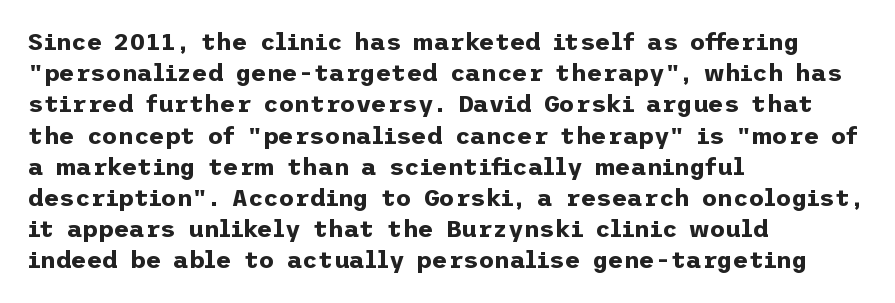
Q: Is the text bold? A: Yes.
Q: Is the text italic (slanted)? A: No, it is upright.
Q: Is the text underlined? A: No.
Q: How is the paragraph aligned? A: Left-aligned.
Q: Is the spacing between letters normal or unusually wide? A: Normal.
Q: Is the spacing between lines tight, normal or loose? A: Normal.
